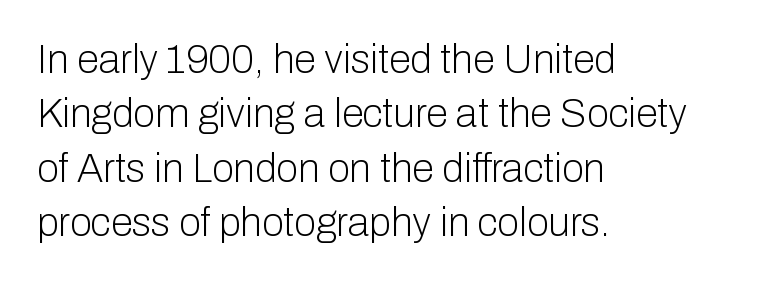
The image shows 40 px light sans-serif type, upright; set left-aligned, normal line spacing (1.36x), normal letter spacing, not underlined; low stroke contrast and a medium x-height.
